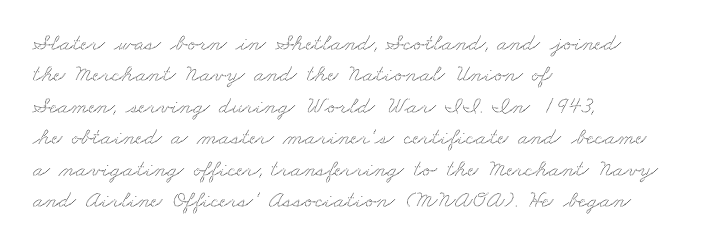
The image shows 24 px text type; set left-aligned, normal line spacing (1.31x), normal letter spacing, not underlined.
